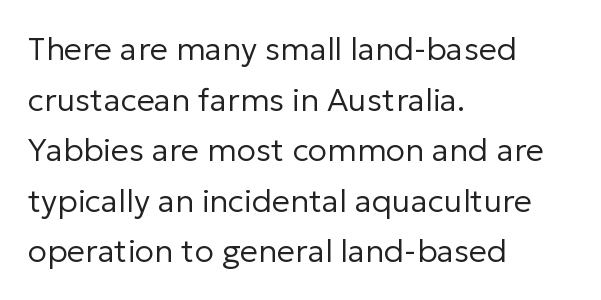
Q: Is the text bold? A: No.
Q: Is the text italic (slanted)? A: No, it is upright.
Q: Is the typeface a serif or a sans-serif typeface? A: Sans-serif.
Q: Is the text underlined? A: No.
Q: How is the paragraph aligned? A: Left-aligned.
Q: Is the spacing between letters normal or unusually wide? A: Normal.
Q: Is the spacing between lines tight, normal or loose? A: Normal.
Q: Width (condensed, normal, or wide)? A: Normal.
Q: Stroke contrast? A: Low.
Q: x-height? A: Medium.
Q: Monospaced? A: No.
